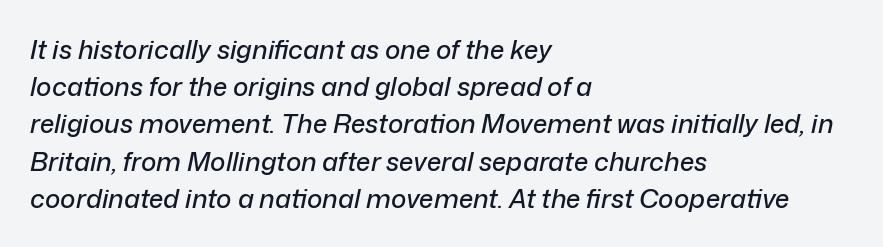
The image shows 26 px text type, italic (leaning right); set left-aligned, normal line spacing (1.43x), normal letter spacing, not underlined.
